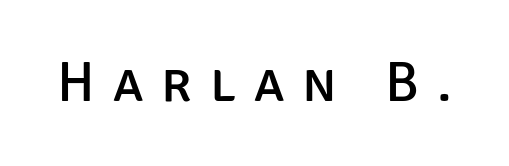
The image shows 56 px sans-serif type, upright; set unusually wide letter spacing (+0.32 em), not underlined; low stroke contrast and a large x-height.
